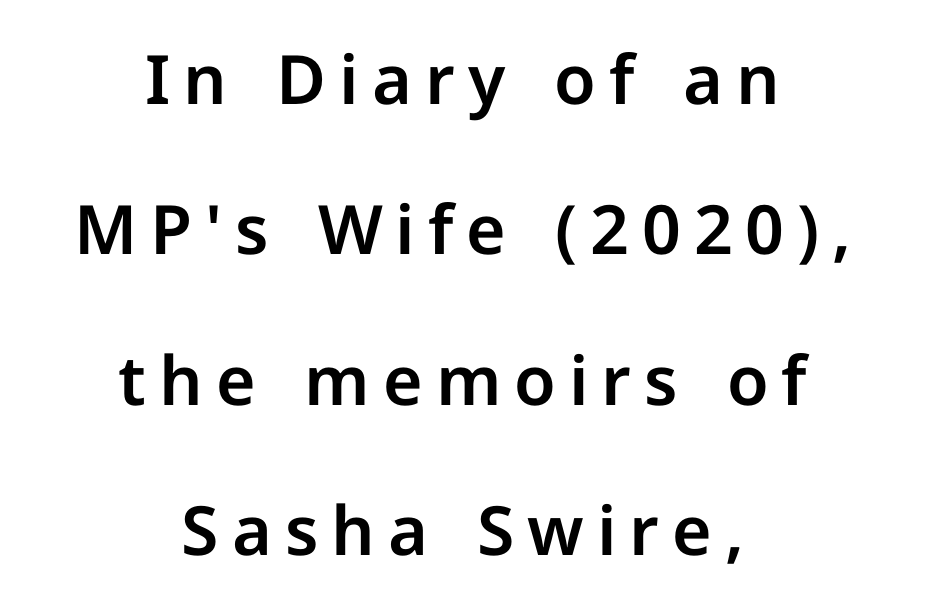
Honestly, the rows look like they've been pulled way apart. No italicization has been applied; the sample stays upright. The baseline area is clear. Character widths vary here, with narrow letters taking less room than wide ones. A typesetter would label this face a sans. The setting favours the middle, as headings and verse often do.
